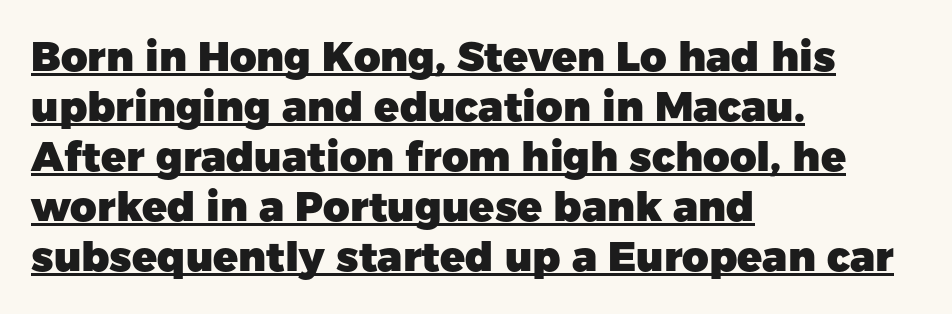
Q: Is the text bold? A: Yes.
Q: Is the text italic (slanted)? A: No, it is upright.
Q: Is the typeface a serif or a sans-serif typeface? A: Sans-serif.
Q: Is the text underlined? A: Yes.
Q: How is the paragraph aligned? A: Left-aligned.
Q: Is the spacing between letters normal or unusually wide? A: Normal.
Q: Width (condensed, normal, or wide)? A: Normal.
Q: Stroke contrast? A: Low.
Q: x-height? A: Medium.
Q: Monospaced? A: No.
